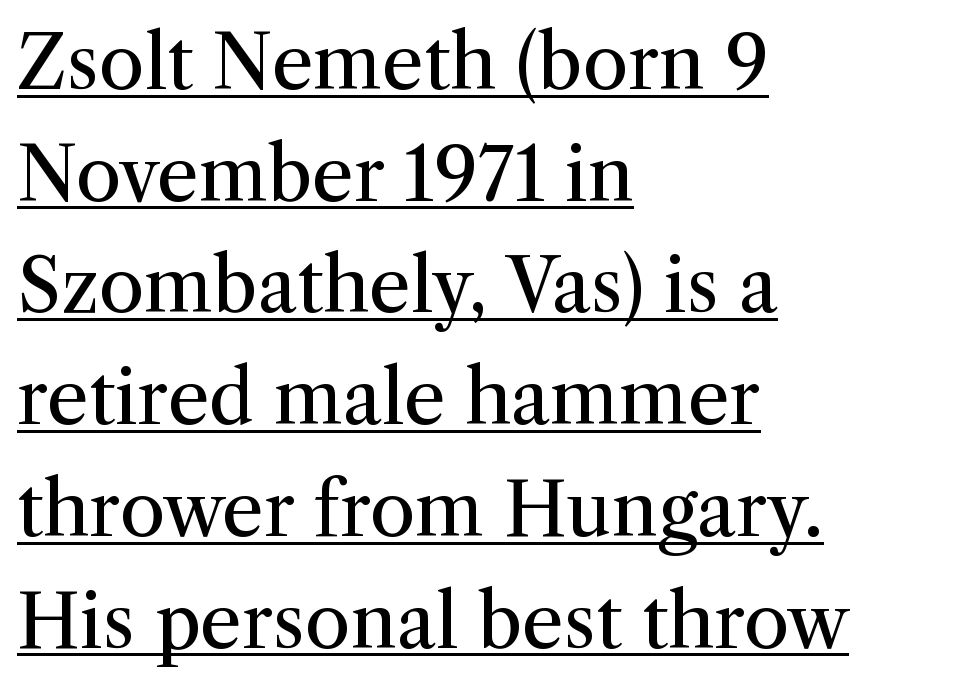
Q: Is the text bold? A: No.
Q: Is the text italic (slanted)? A: No, it is upright.
Q: Is the typeface a serif or a sans-serif typeface? A: Serif.
Q: Is the text underlined? A: Yes.
Q: How is the paragraph aligned? A: Left-aligned.
Q: Is the spacing between letters normal or unusually wide? A: Normal.
Q: Is the spacing between lines tight, normal or loose? A: Normal.
Q: Width (condensed, normal, or wide)? A: Normal.
Q: Stroke contrast? A: Medium.
Q: x-height? A: Medium.
Q: Monospaced? A: No.
